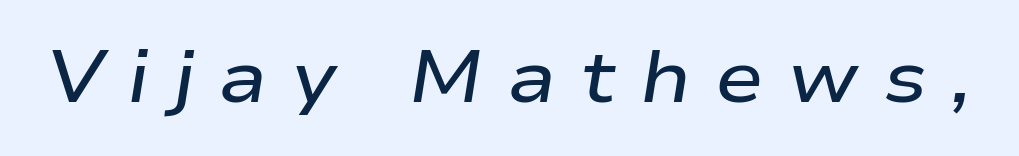
{"italic": "yes", "lean": "right", "slant_degrees": 9, "bold": "semi", "weight": "semibold", "width": "wide", "stroke_contrast": "low", "x_height": "medium", "monospaced": "no", "underline": "no", "letter_spacing": "wide", "letter_spacing_em": 0.33, "glyph_px": 73}
